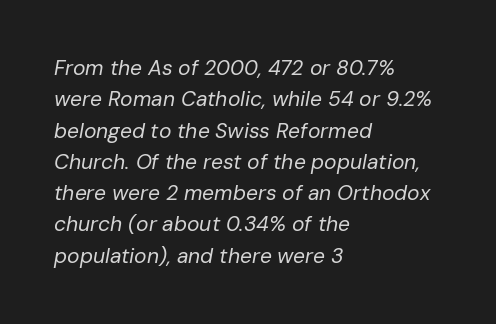
Q: Is the text bold? A: No.
Q: Is the text italic (slanted)? A: Yes, it leans right by about 10 degrees.
Q: Is the text underlined? A: No.
Q: How is the paragraph aligned? A: Left-aligned.
Q: Is the spacing between letters normal or unusually wide? A: Normal.
Q: Is the spacing between lines tight, normal or loose? A: Normal.
